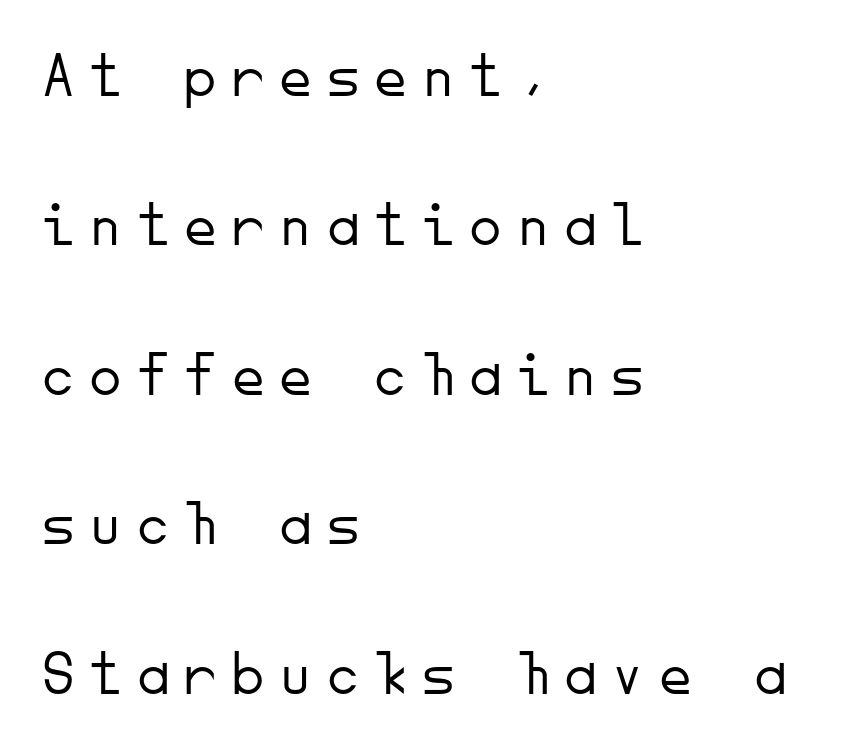
Q: Is the text bold? A: No.
Q: Is the text italic (slanted)? A: No, it is upright.
Q: Is the typeface a serif or a sans-serif typeface? A: Sans-serif.
Q: Is the text underlined? A: No.
Q: How is the paragraph aligned? A: Left-aligned.
Q: Is the spacing between letters normal or unusually wide? A: Unusually wide.
Q: Is the spacing between lines tight, normal or loose? A: Loose.
Q: Width (condensed, normal, or wide)? A: Normal.
Q: Stroke contrast? A: Low.
Q: x-height? A: Small.
Q: Monospaced? A: Yes.
